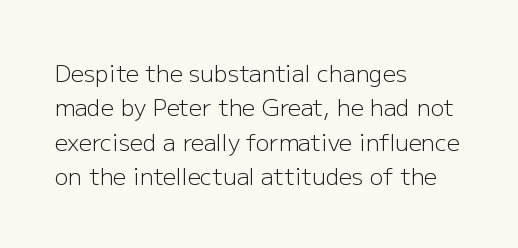
Observe the ordinary spacing: letters are neighbours, not strangers. Only glyphs here, with clear space below each row. Honestly, the row spacing looks completely unremarkable. No letter is thick-stroked: the sample isn't bold.
